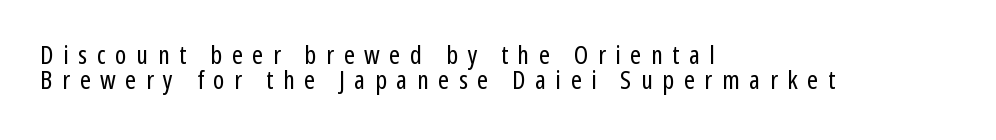
The image shows 26 px text type, upright; set left-aligned, tight line spacing (0.96x), unusually wide letter spacing (+0.37 em), not underlined.
